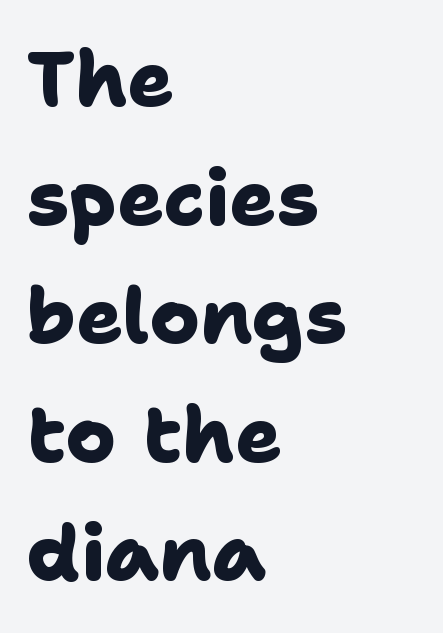
The type family on display is of the sans-serif kind. The passage shown is typed in a proportional face where columns would drift. The passage shown has conventional tracking throughout. The strip under each line holds only bare page. The passage shown stacks its lines at a standard gap. In CSS terms this would be text-align: left.
